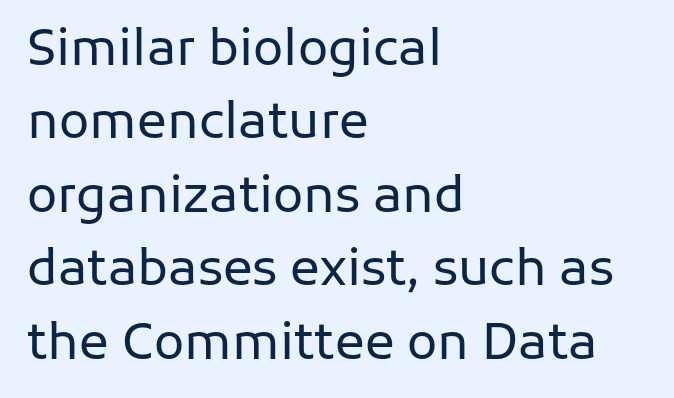
{"serif": "no", "italic": "no", "bold": "no", "weight": "regular", "width": "normal", "stroke_contrast": "low", "x_height": "medium", "monospaced": "no", "underline": "no", "align": "left", "line_spacing": "normal", "line_spacing_ratio": 1.47, "letter_spacing": "normal", "letter_spacing_em": 0.0, "glyph_px": 50}
